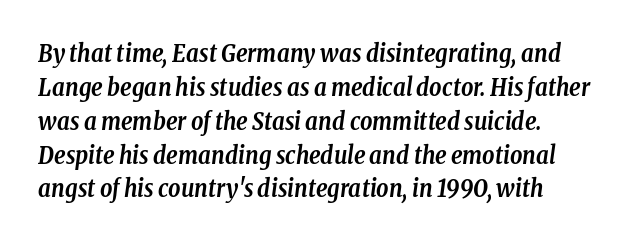
The image shows 24 px bold type, italic (leaning right); set normal line spacing (1.41x), normal letter spacing, not underlined.
